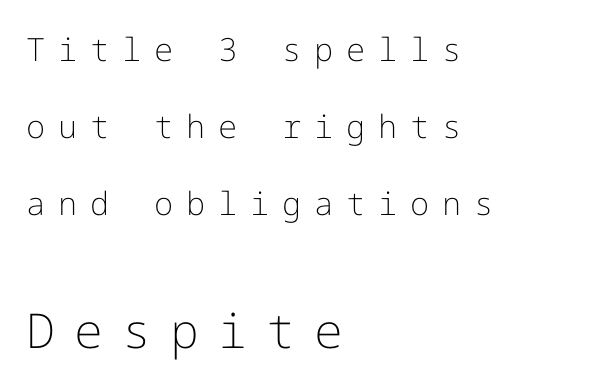
Q: Is the text bold? A: No.
Q: Is the text italic (slanted)? A: No, it is upright.
Q: Is the typeface a serif or a sans-serif typeface? A: Sans-serif.
Q: Is the text underlined? A: No.
Q: How is the paragraph aligned? A: Left-aligned.
Q: Is the spacing between letters normal or unusually wide? A: Unusually wide.
Q: Is the spacing between lines tight, normal or loose? A: Loose.
Q: Which block of text is set in a larger size, the first (top) or the second (bottom)? A: The second (bottom) one.
Q: Width (condensed, normal, or wide)? A: Normal.
Q: Stroke contrast? A: Low.
Q: x-height? A: Medium.
